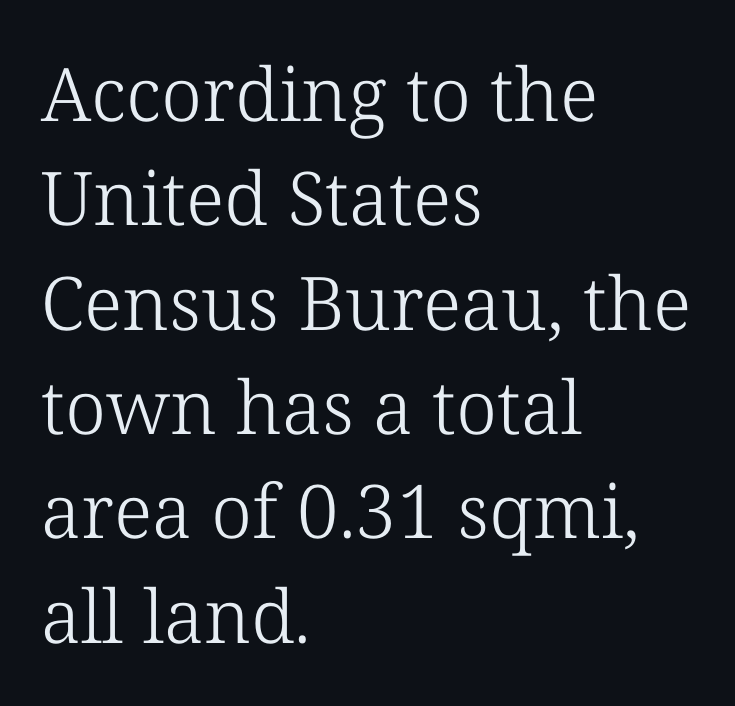
Glyph-to-glyph distance matches everyday printed text. The space directly below the letters is spotless. No italicization has been applied; the sample stays upright. The typesetting does not lean heavy: it is not bold. A typesetter would call this proportional, since set widths differ per character.
